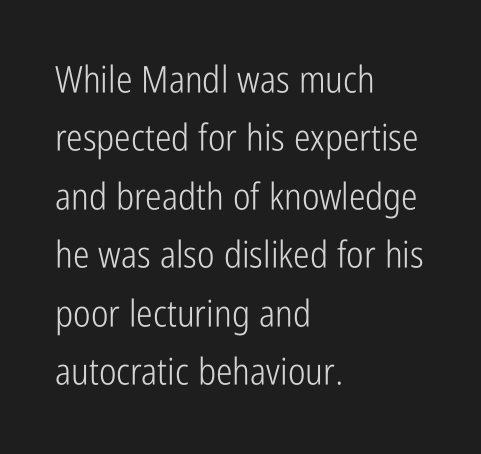
Q: Is the text bold? A: No.
Q: Is the text italic (slanted)? A: No, it is upright.
Q: Is the typeface a serif or a sans-serif typeface? A: Sans-serif.
Q: Is the text underlined? A: No.
Q: How is the paragraph aligned? A: Left-aligned.
Q: Is the spacing between letters normal or unusually wide? A: Normal.
Q: Is the spacing between lines tight, normal or loose? A: Normal.
Q: Width (condensed, normal, or wide)? A: Condensed.
Q: Stroke contrast? A: Low.
Q: x-height? A: Medium.
Q: Monospaced? A: No.
